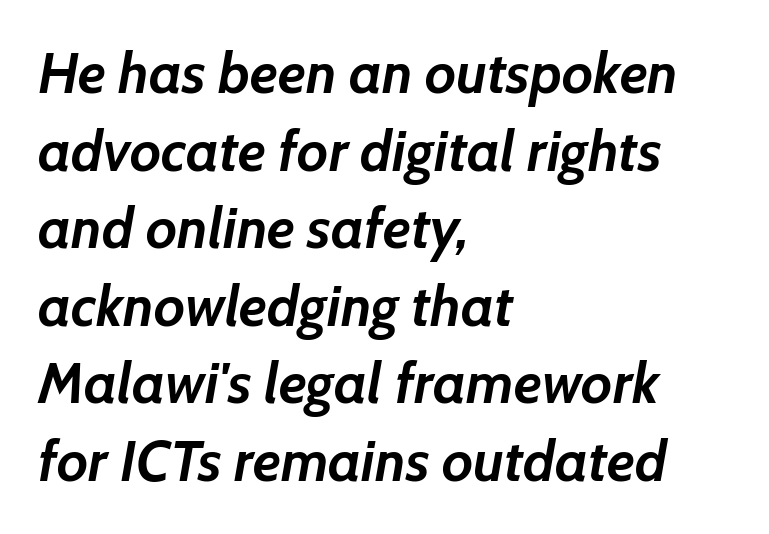
Quick note: underline off. The font is running at its bold setting. The letterforms sit shoulder to shoulder at normal distance. Designer's note — italics engaged. This sample has the flowing, uneven cadence of proportional lettering. The compositor pushed each line to the left boundary.
